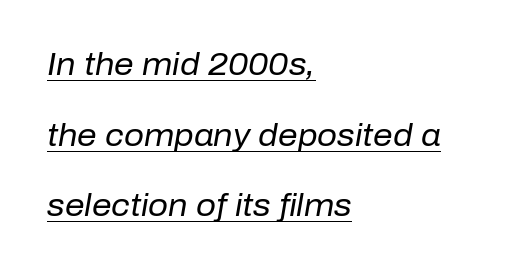
The image shows 31 px regular-weight type, italic (leaning right); set left-aligned, loose line spacing (2.28x), normal letter spacing, underlined; low stroke contrast and a medium x-height.
